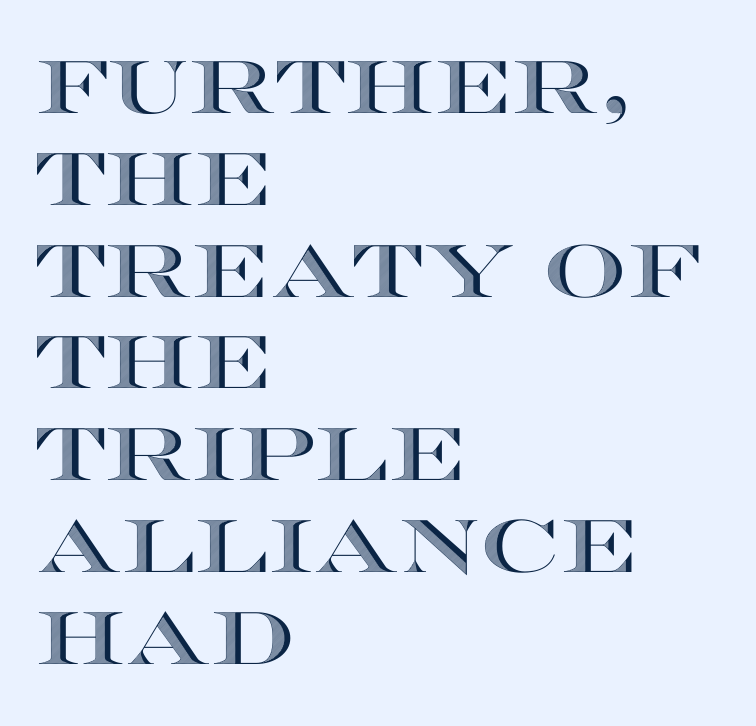
The image shows 74 px wide type, upright; set left-aligned, line spacing 1.24x, normal letter spacing, not underlined; a large x-height.
